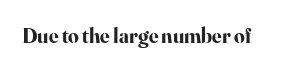
Q: Is the text bold? A: Yes.
Q: Is the text italic (slanted)? A: No, it is upright.
Q: Is the text underlined? A: No.
Q: Is the spacing between letters normal or unusually wide? A: Normal.
